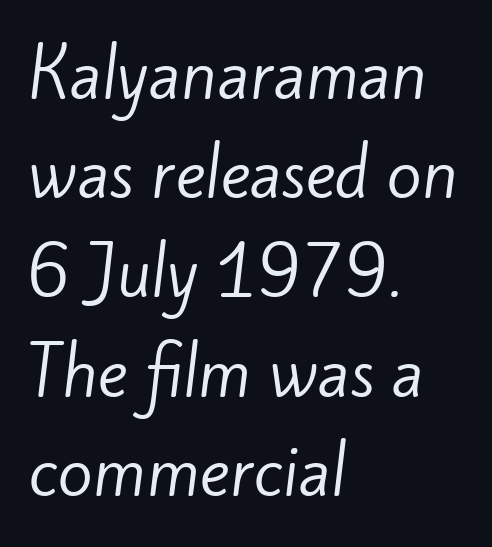
The image shows 64 px regular-weight sans-serif type; set left-aligned, normal line spacing (1.55x), normal letter spacing, not underlined; low stroke contrast and a small x-height.
